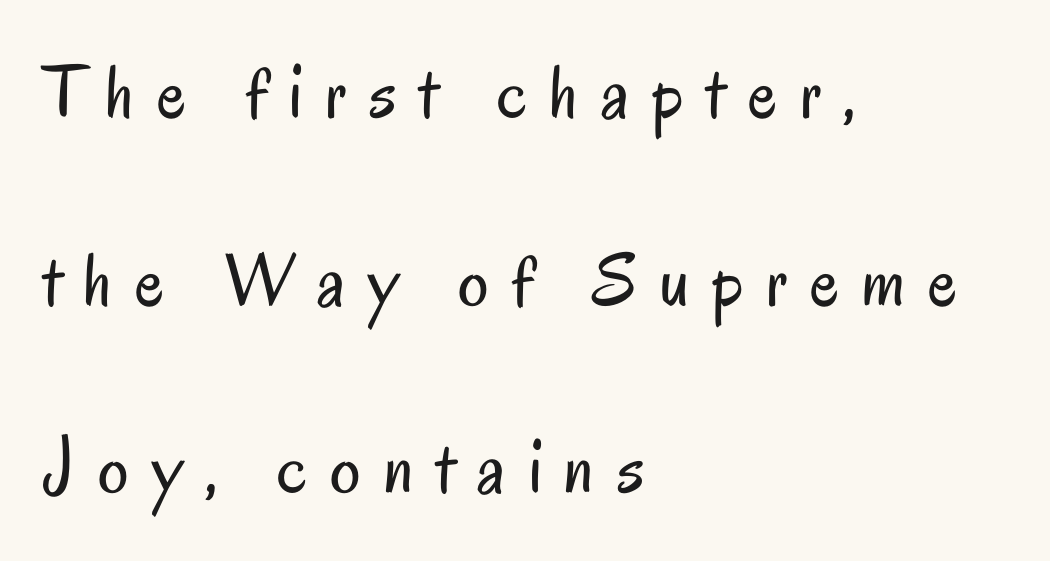
Q: Is the text bold? A: No.
Q: Is the text italic (slanted)? A: No, it is upright.
Q: Is the typeface a serif or a sans-serif typeface? A: Sans-serif.
Q: Is the text underlined? A: No.
Q: How is the paragraph aligned? A: Left-aligned.
Q: Is the spacing between letters normal or unusually wide? A: Unusually wide.
Q: Is the spacing between lines tight, normal or loose? A: Loose.
Q: Width (condensed, normal, or wide)? A: Condensed.
Q: Stroke contrast? A: Low.
Q: x-height? A: Small.
Q: Monospaced? A: No.
